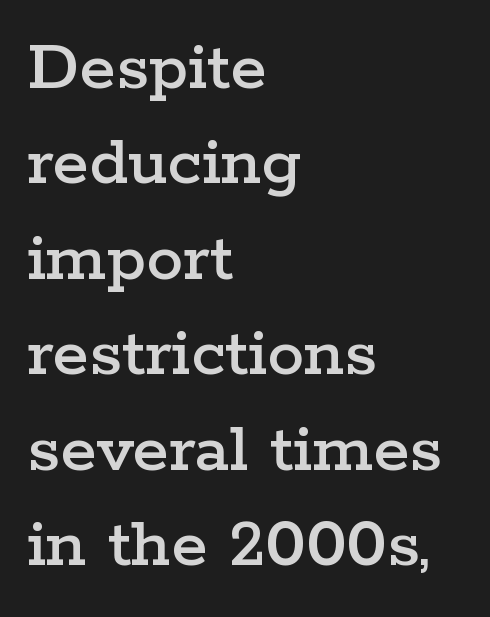
Ascenders rise straight up at ninety degrees. Examine the stroke ends and you'll spot serifs. A typesetter would call this zero additional tracking. Bare-footed words on every line. Summary of vertical rhythm: regular, with standard interline spacing. One-word summary of the alignment: left.
